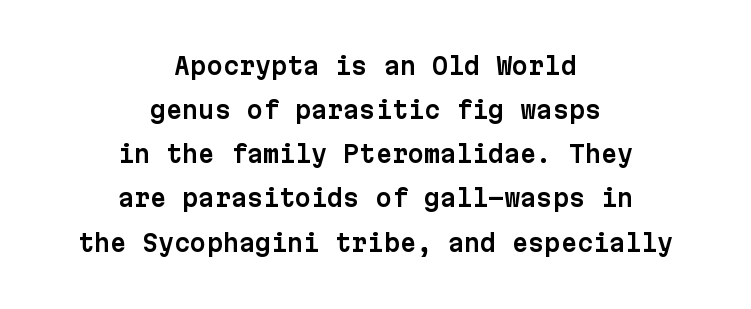
{"italic": "no", "underline": "no", "align": "center", "line_spacing": "loose", "line_spacing_ratio": 1.92, "letter_spacing": "normal", "letter_spacing_em": 0.0, "glyph_px": 23}
